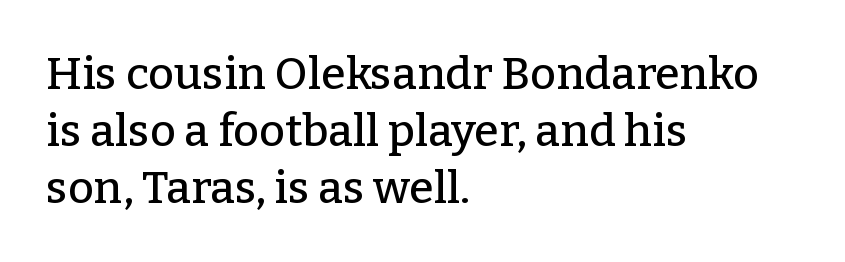
{"serif": "yes", "italic": "no", "width": "normal", "stroke_contrast": "low", "x_height": "medium", "monospaced": "no", "underline": "no", "align": "left", "line_spacing": "normal", "line_spacing_ratio": 1.27, "letter_spacing": "normal", "letter_spacing_em": 0.0, "glyph_px": 45}
